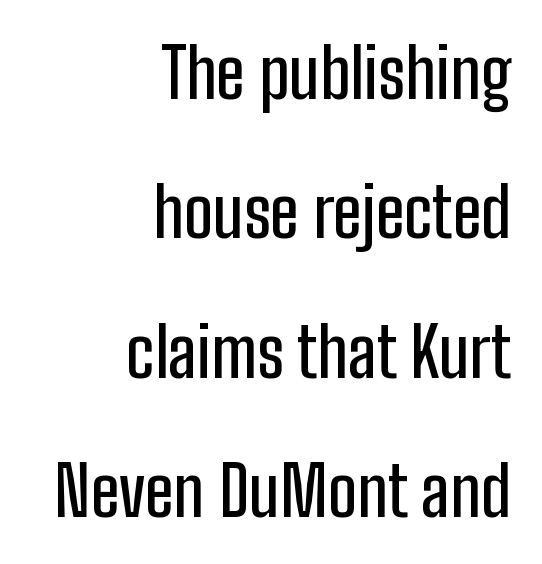
{"serif": "no", "italic": "no", "width": "condensed", "stroke_contrast": "low", "x_height": "medium", "monospaced": "no", "underline": "no", "align": "right", "line_spacing": "loose", "line_spacing_ratio": 2.02, "letter_spacing": "normal", "letter_spacing_em": 0.0, "glyph_px": 69}
